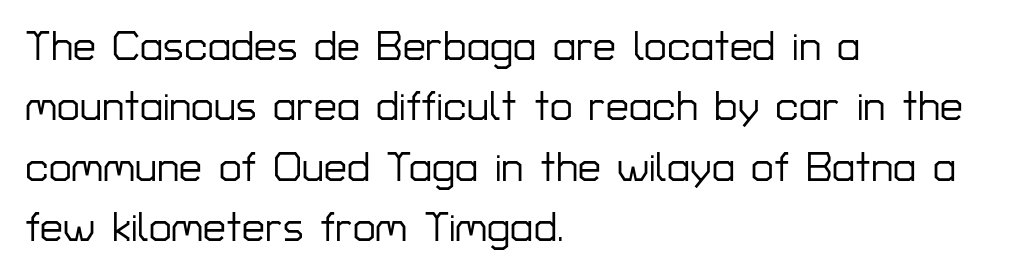
{"serif": "no", "italic": "no", "width": "normal", "stroke_contrast": "low", "x_height": "medium", "monospaced": "no", "underline": "no", "align": "left", "line_spacing": "normal", "line_spacing_ratio": 1.47, "letter_spacing": "normal", "letter_spacing_em": 0.0, "glyph_px": 41}
